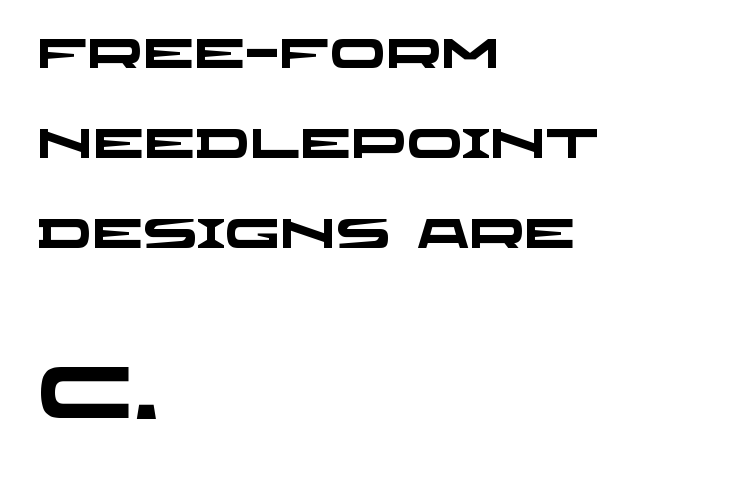
Serif or sans? Sans — the stroke terminals are bare. The second block has been scaled up relative to the first. The type is set solid horizontally, with unmodified tracking. Is this a fixed-width face? No — the glyphs have proportional, varying widths. Underline: absent.
